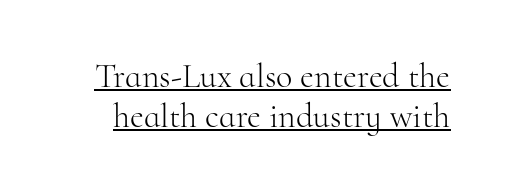
The gaps between neighbouring characters are ordinary and unremarkable. Notice how a bar underscores the lettering throughout. The letters advance in unequal steps, a hallmark of proportional type. Summary of weight: not heavy and not bold.
